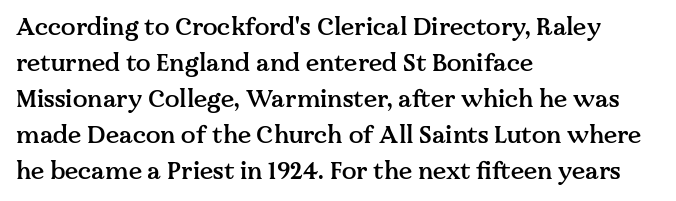
{"italic": "no", "bold": "semi", "underline": "no", "align": "left", "line_spacing": "normal", "line_spacing_ratio": 1.5, "letter_spacing": "normal", "letter_spacing_em": 0.0, "glyph_px": 24}
